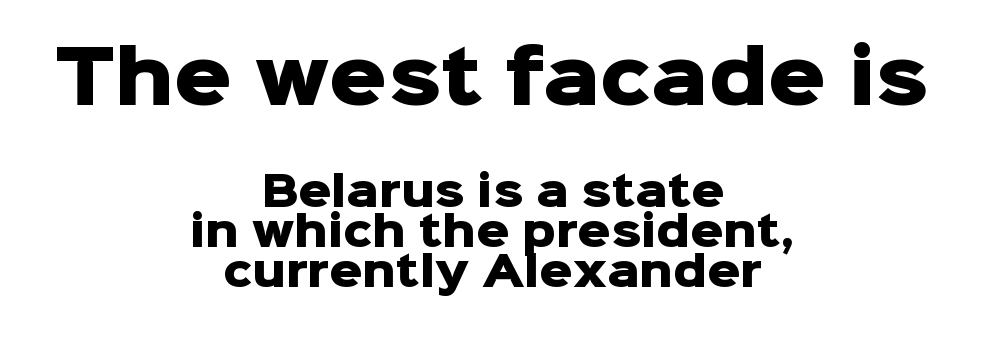
{"serif": "no", "italic": "no", "bold": "yes", "weight": "heavy", "width": "normal", "stroke_contrast": "low", "x_height": "medium", "monospaced": "no", "underline": "no", "align": "center", "line_spacing": "tight", "line_spacing_ratio": 0.97, "letter_spacing": "normal", "letter_spacing_em": 0.0, "larger_block": "first", "size_ratio": 1.76, "glyph_px": 72}
